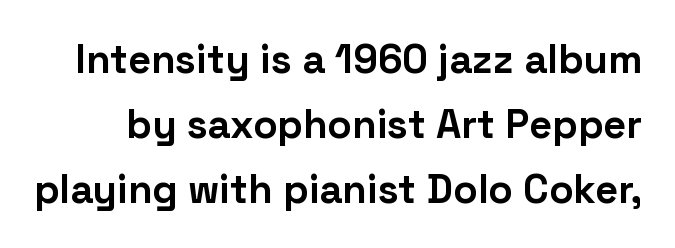
Q: Is the text bold? A: Yes.
Q: Is the text italic (slanted)? A: No, it is upright.
Q: Is the typeface a serif or a sans-serif typeface? A: Sans-serif.
Q: Is the text underlined? A: No.
Q: Is the spacing between letters normal or unusually wide? A: Normal.
Q: Is the spacing between lines tight, normal or loose? A: Normal.
Q: Width (condensed, normal, or wide)? A: Normal.
Q: Stroke contrast? A: Low.
Q: x-height? A: Medium.
Q: Monospaced? A: No.
